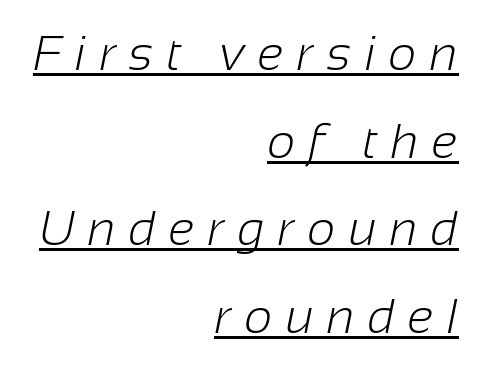
Q: Is the text bold? A: No.
Q: Is the typeface a serif or a sans-serif typeface? A: Sans-serif.
Q: Is the text underlined? A: Yes.
Q: How is the paragraph aligned? A: Right-aligned.
Q: Is the spacing between letters normal or unusually wide? A: Unusually wide.
Q: Width (condensed, normal, or wide)? A: Normal.
Q: Stroke contrast? A: Low.
Q: x-height? A: Medium.
Q: Monospaced? A: No.
